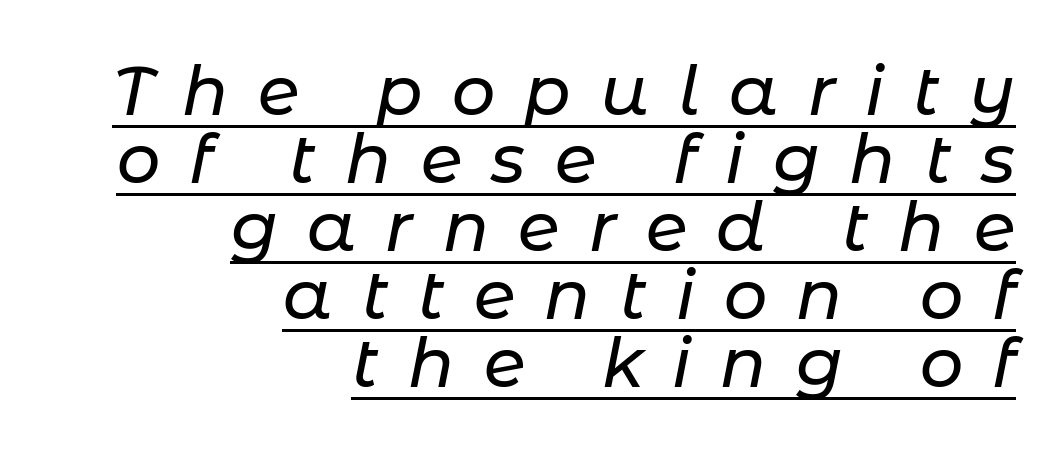
Q: Is the text italic (slanted)? A: Yes, it leans right by about 11 degrees.
Q: Is the text underlined? A: Yes.
Q: How is the paragraph aligned? A: Right-aligned.
Q: Is the spacing between letters normal or unusually wide? A: Unusually wide.
Q: Is the spacing between lines tight, normal or loose? A: Tight.
Q: Width (condensed, normal, or wide)? A: Normal.
Q: Stroke contrast? A: Low.
Q: x-height? A: Medium.
Q: Monospaced? A: No.
